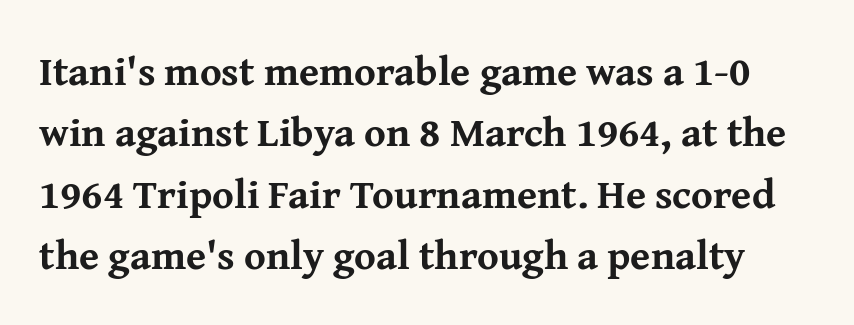
Q: Is the text bold? A: Yes.
Q: Is the text italic (slanted)? A: No, it is upright.
Q: Is the typeface a serif or a sans-serif typeface? A: Serif.
Q: Is the text underlined? A: No.
Q: Is the spacing between letters normal or unusually wide? A: Normal.
Q: Is the spacing between lines tight, normal or loose? A: Normal.
Q: Width (condensed, normal, or wide)? A: Normal.
Q: Stroke contrast? A: Medium.
Q: x-height? A: Medium.
Q: Monospaced? A: No.
